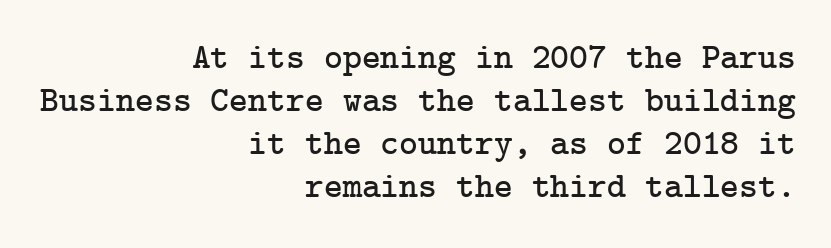
Q: Is the text italic (slanted)? A: No, it is upright.
Q: Is the typeface a serif or a sans-serif typeface? A: Serif.
Q: Is the text underlined? A: No.
Q: How is the paragraph aligned? A: Right-aligned.
Q: Is the spacing between letters normal or unusually wide? A: Normal.
Q: Width (condensed, normal, or wide)? A: Normal.
Q: Stroke contrast? A: Low.
Q: x-height? A: Medium.
